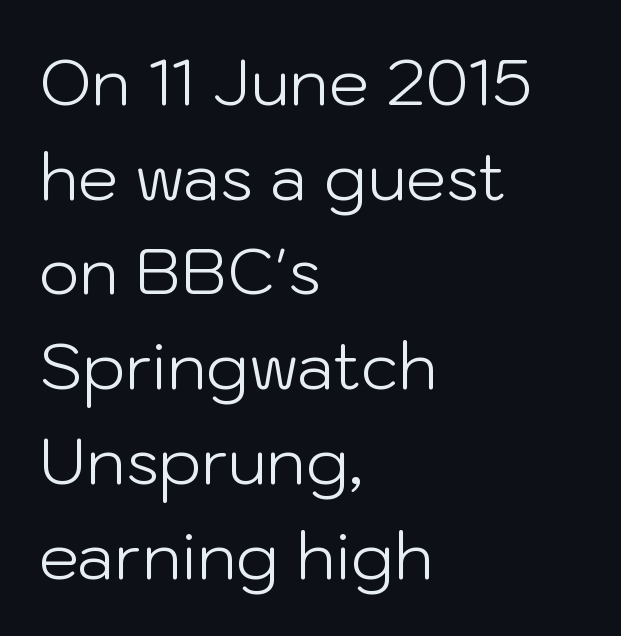
{"serif": "no", "italic": "no", "bold": "no", "weight": "light", "width": "normal", "stroke_contrast": "low", "x_height": "medium", "monospaced": "no", "underline": "no", "align": "left", "line_spacing": "normal", "line_spacing_ratio": 1.48, "letter_spacing": "normal", "letter_spacing_em": 0.0, "glyph_px": 64}
